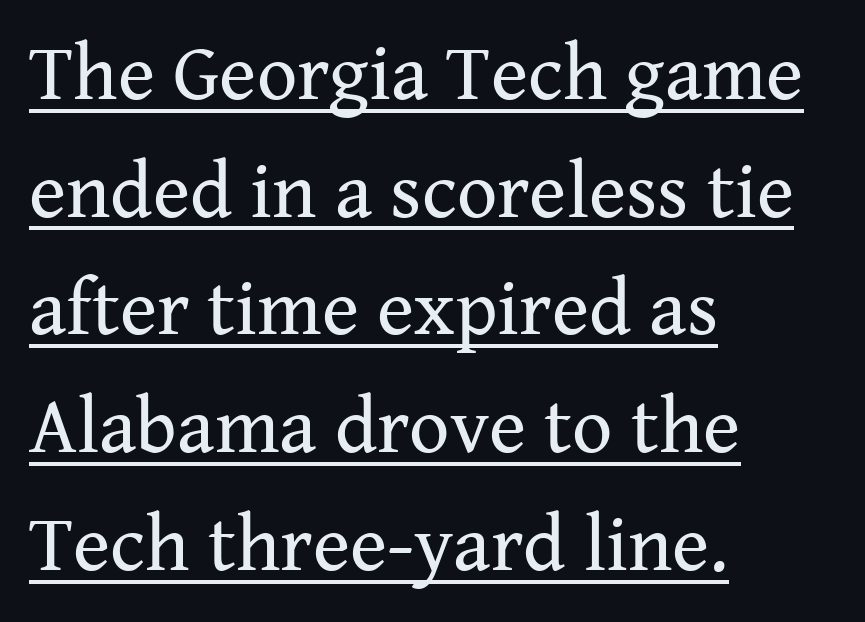
{"serif": "yes", "italic": "no", "bold": "no", "weight": "regular", "width": "normal", "stroke_contrast": "medium", "x_height": "medium", "monospaced": "no", "underline": "yes", "align": "left", "line_spacing": "normal", "line_spacing_ratio": 1.49, "letter_spacing": "normal", "letter_spacing_em": 0.0, "glyph_px": 79}
